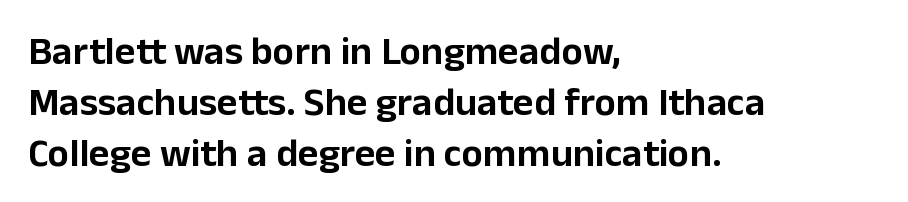
{"serif": "no", "italic": "no", "width": "normal", "stroke_contrast": "low", "x_height": "medium", "monospaced": "no", "underline": "no", "align": "left", "line_spacing": "normal", "line_spacing_ratio": 1.27, "letter_spacing": "normal", "letter_spacing_em": 0.0, "glyph_px": 40}
